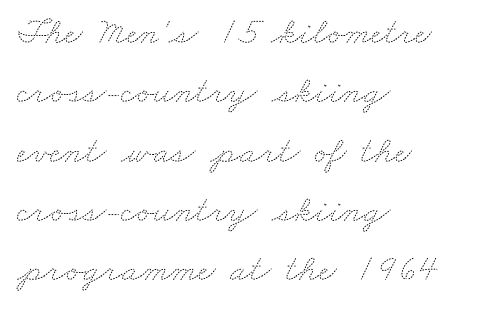
The image shows 38 px thin, wide type; set left-aligned, normal line spacing (1.56x), normal letter spacing, not underlined; medium stroke contrast and a small x-height.
